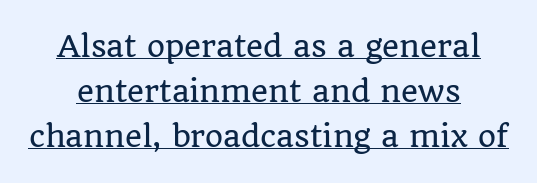
Tracking value appears to be zero — textbook default spacing. Note: serifs present on the glyphs. A typesetter would call this leading conventional body-copy spacing. The compositor balanced each line on the midline. These lines are rendered in a variable-pitch font.
